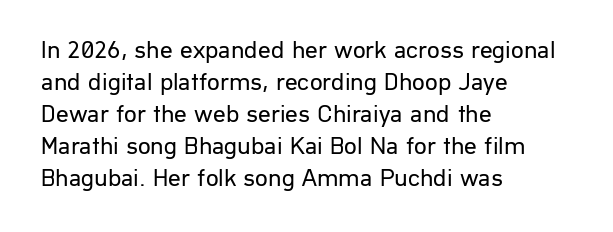
{"italic": "no", "bold": "no", "underline": "no", "align": "left", "line_spacing": "normal", "line_spacing_ratio": 1.28, "letter_spacing": "normal", "letter_spacing_em": 0.0, "glyph_px": 25}
